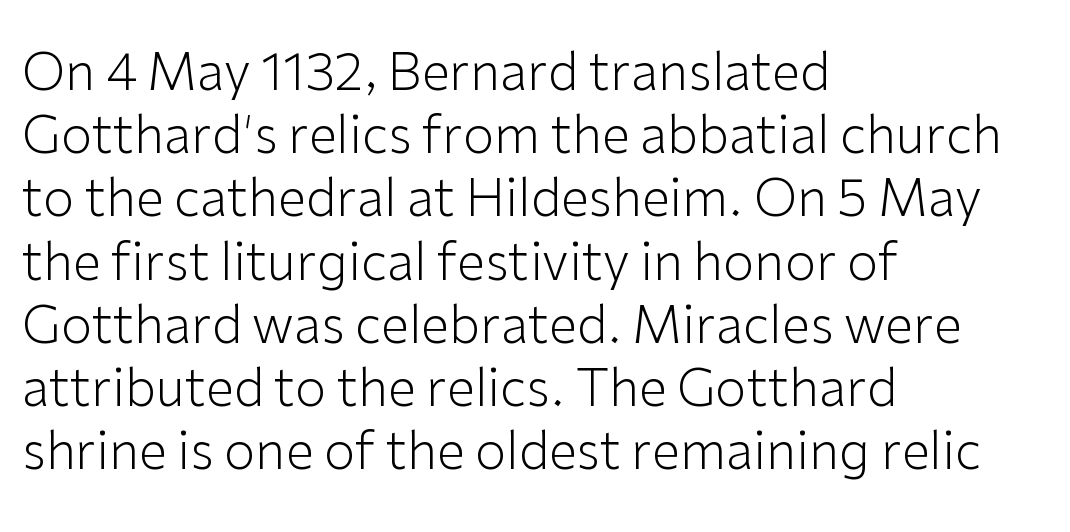
Is this a fixed-width face? No — the glyphs have proportional, varying widths. Serif or sans? Sans — the stroke terminals are bare. Every row of glyphs begins at an identical x-position on the left. The characters are drawn with everyday or finer stroke widths.
